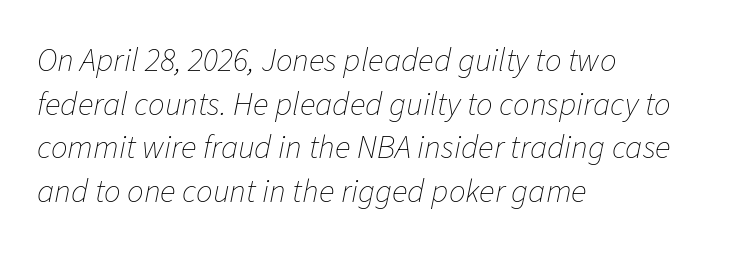
The image shows 33 px thin type, italic (leaning right); set left-aligned, normal line spacing (1.32x), normal letter spacing, not underlined; low stroke contrast and a medium x-height.
